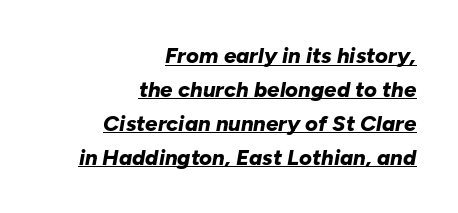
The setting favours the right margin, as signatures and pull-quotes sometimes do. In terms of weight, the rendering is a true, heavy bold. Every character sits at an angle, as italics do. Like a heading marked for emphasis, these lines bear an underscore.
